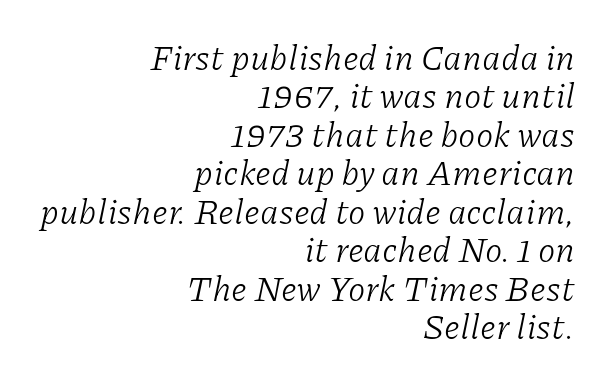
{"serif": "yes", "italic": "yes", "lean": "right", "slant_degrees": 11, "bold": "no", "weight": "light", "width": "normal", "stroke_contrast": "low", "x_height": "medium", "monospaced": "no", "underline": "no", "align": "right", "line_spacing": "tight", "line_spacing_ratio": 1.1, "letter_spacing": "normal", "letter_spacing_em": 0.0, "glyph_px": 35}
